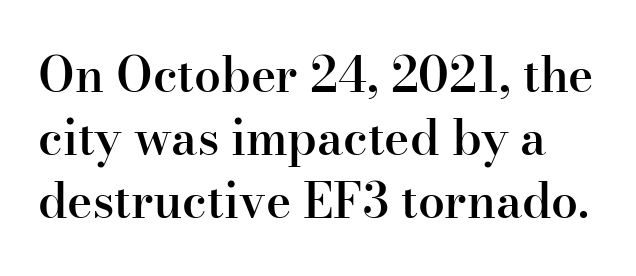
This is serif lettering, the kind often seen in printed books. Observe the ordinary spacing: letters are neighbours, not strangers. The axis of the letterforms is exactly vertical. Is this a fixed-width face? No — the glyphs have proportional, varying widths. These words are printed semibold, heavier than regular yet not bold.
